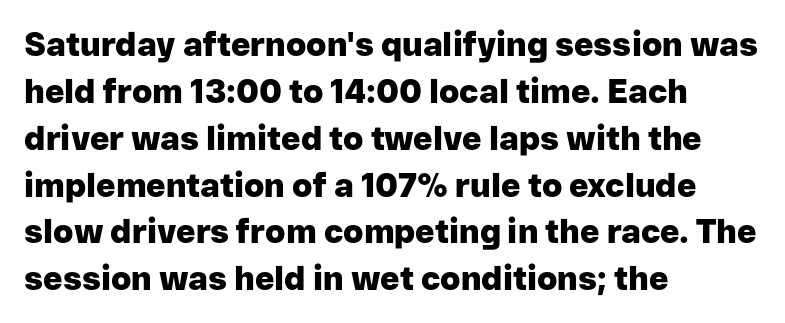
Q: Is the text bold? A: Yes.
Q: Is the text italic (slanted)? A: No, it is upright.
Q: Is the typeface a serif or a sans-serif typeface? A: Sans-serif.
Q: Is the text underlined? A: No.
Q: How is the paragraph aligned? A: Left-aligned.
Q: Is the spacing between letters normal or unusually wide? A: Normal.
Q: Is the spacing between lines tight, normal or loose? A: Normal.
Q: Width (condensed, normal, or wide)? A: Normal.
Q: Stroke contrast? A: Low.
Q: x-height? A: Medium.
Q: Monospaced? A: No.
